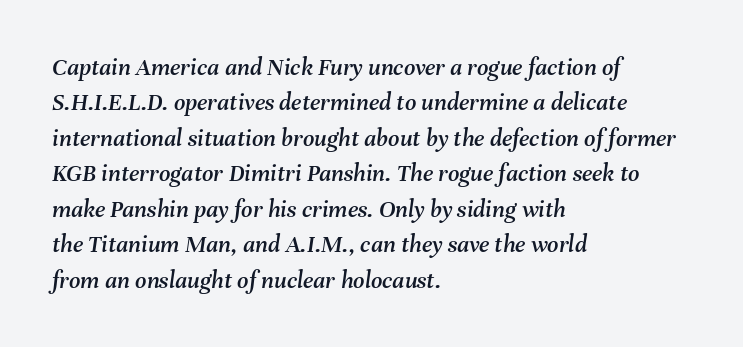
Type without underlining. Default kerning and tracking; the words read as compact shapes. Rows of type keep a routine distance in the vertical direction. The rendering applies a slant to the glyphs.
